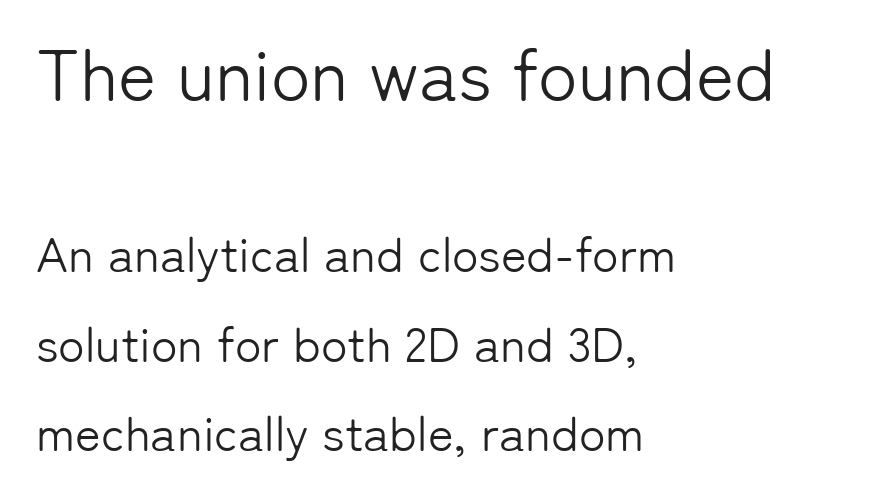
Q: Is the text bold? A: No.
Q: Is the text italic (slanted)? A: No, it is upright.
Q: Is the typeface a serif or a sans-serif typeface? A: Sans-serif.
Q: Is the text underlined? A: No.
Q: How is the paragraph aligned? A: Left-aligned.
Q: Is the spacing between letters normal or unusually wide? A: Normal.
Q: Which block of text is set in a larger size, the first (top) or the second (bottom)? A: The first (top) one.
Q: Width (condensed, normal, or wide)? A: Normal.
Q: Stroke contrast? A: Low.
Q: x-height? A: Medium.
Q: Monospaced? A: No.
